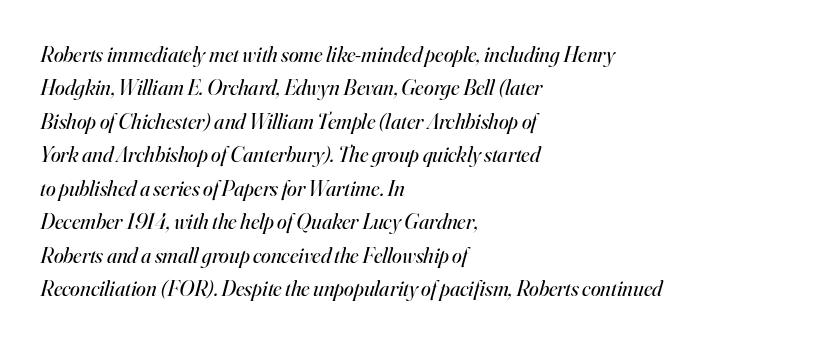
{"italic": "yes", "lean": "right", "slant_degrees": 16, "bold": "no", "underline": "no", "align": "left", "line_spacing": "normal", "line_spacing_ratio": 1.52, "letter_spacing": "normal", "letter_spacing_em": 0.0, "glyph_px": 22}
